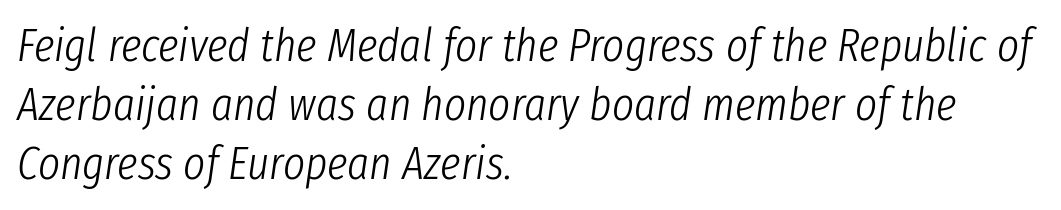
Q: Is the text bold? A: No.
Q: Is the text italic (slanted)? A: Yes, it leans right by about 8 degrees.
Q: Is the text underlined? A: No.
Q: How is the paragraph aligned? A: Left-aligned.
Q: Is the spacing between letters normal or unusually wide? A: Normal.
Q: Is the spacing between lines tight, normal or loose? A: Normal.
Q: Width (condensed, normal, or wide)? A: Condensed.
Q: Stroke contrast? A: Low.
Q: x-height? A: Medium.
Q: Monospaced? A: No.
